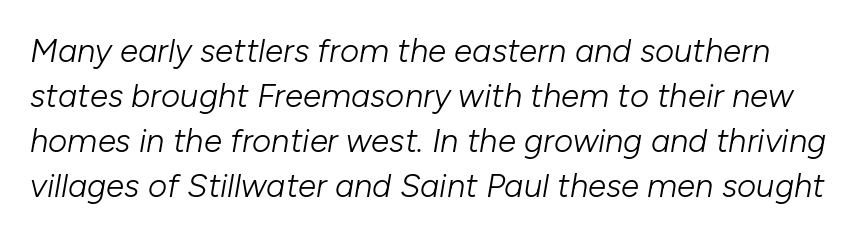
Q: Is the text bold? A: No.
Q: Is the text italic (slanted)? A: Yes, it leans right by about 10 degrees.
Q: Is the text underlined? A: No.
Q: Is the spacing between letters normal or unusually wide? A: Normal.
Q: Is the spacing between lines tight, normal or loose? A: Normal.
Q: Width (condensed, normal, or wide)? A: Normal.
Q: Stroke contrast? A: Low.
Q: x-height? A: Medium.
Q: Monospaced? A: No.
